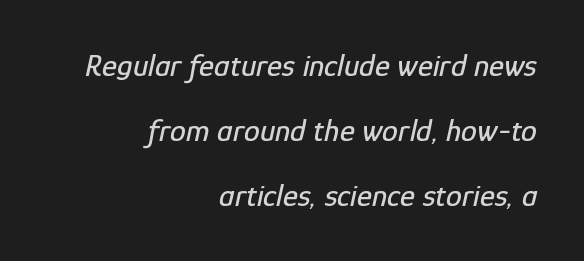
{"italic": "yes", "lean": "right", "slant_degrees": 12, "width": "condensed", "stroke_contrast": "low", "x_height": "medium", "monospaced": "no", "underline": "no", "align": "right", "line_spacing": "loose", "line_spacing_ratio": 2.03, "letter_spacing": "normal", "letter_spacing_em": 0.0, "glyph_px": 32}
